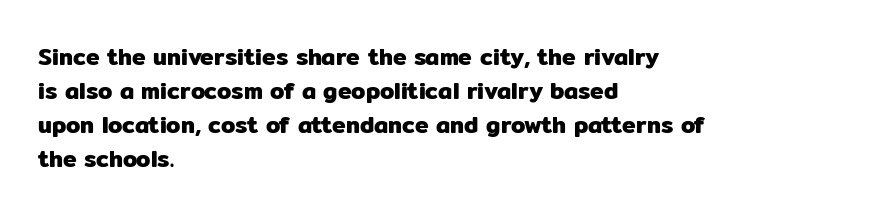
Clear beneath every line of the passage. Notice how descenders clear the ascenders below comfortably — that's standard leading. In terms of letterspacing, this is plain default setting. The lettering stays uniformly vertical, giving the passage a roman look. The lines in this sample share a left origin and differ only in where they stop.
